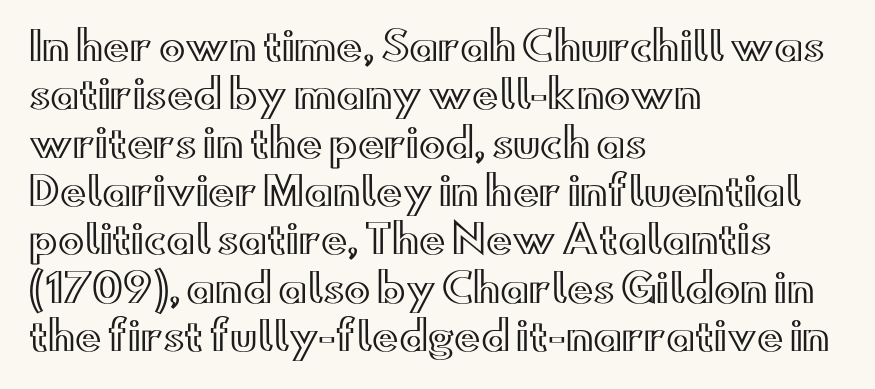
{"italic": "no", "width": "wide", "x_height": "small", "monospaced": "no", "underline": "no", "align": "left", "line_spacing_ratio": 1.24, "letter_spacing": "normal", "letter_spacing_em": 0.0, "glyph_px": 39}
